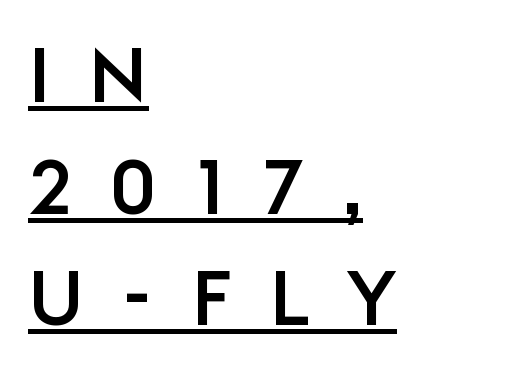
{"serif": "no", "italic": "no", "width": "normal", "stroke_contrast": "low", "x_height": "large", "monospaced": "no", "underline": "yes", "align": "left", "line_spacing": "normal", "line_spacing_ratio": 1.45, "letter_spacing": "wide", "letter_spacing_em": 0.49, "glyph_px": 77}
